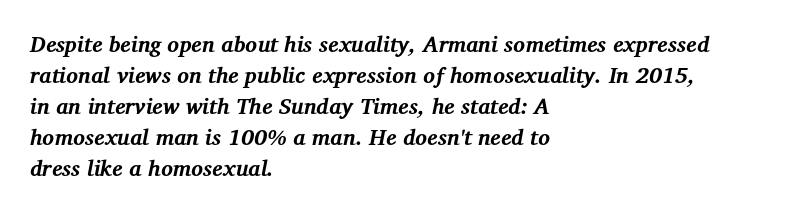
Q: Is the text bold? A: Yes.
Q: Is the text italic (slanted)? A: Yes, it leans right by about 12 degrees.
Q: Is the text underlined? A: No.
Q: How is the paragraph aligned? A: Left-aligned.
Q: Is the spacing between letters normal or unusually wide? A: Normal.
Q: Is the spacing between lines tight, normal or loose? A: Normal.
